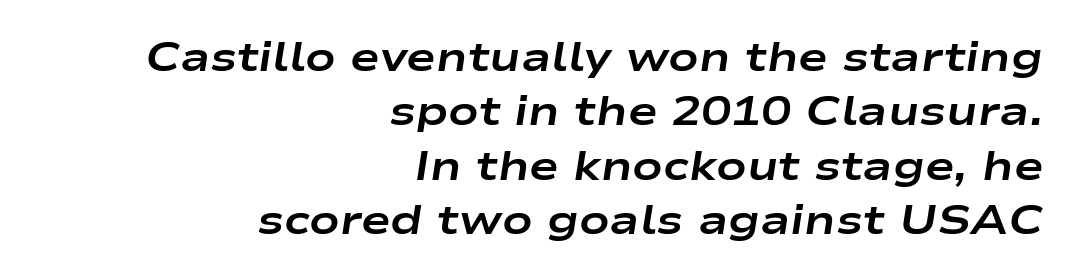
{"italic": "yes", "lean": "right", "slant_degrees": 9, "bold": "yes", "weight": "bold", "width": "wide", "stroke_contrast": "low", "x_height": "medium", "monospaced": "no", "underline": "no", "align": "right", "line_spacing": "normal", "line_spacing_ratio": 1.36, "letter_spacing": "normal", "letter_spacing_em": 0.0, "glyph_px": 40}
